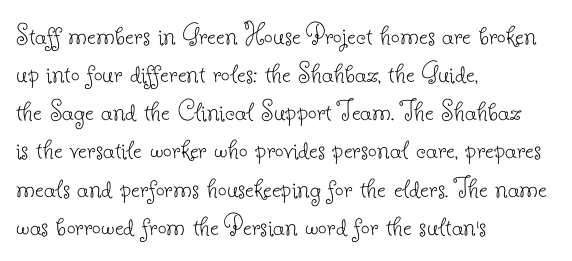
{"serif": "yes", "italic": "no", "bold": "no", "weight": "thin", "width": "normal", "stroke_contrast": "low", "x_height": "small", "monospaced": "no", "underline": "no", "align": "left", "line_spacing_ratio": 1.23, "letter_spacing": "normal", "letter_spacing_em": 0.0, "glyph_px": 31}
